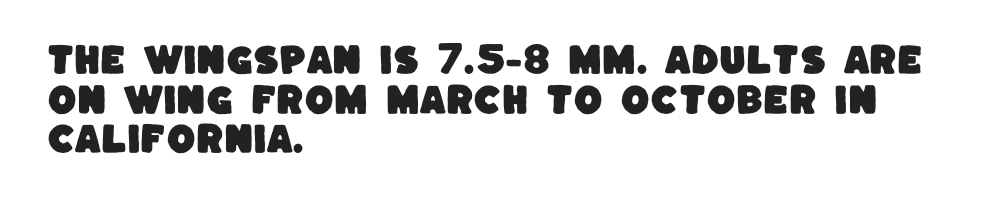
Q: Is the typeface a serif or a sans-serif typeface? A: Sans-serif.
Q: Is the text underlined? A: No.
Q: How is the paragraph aligned? A: Left-aligned.
Q: Is the spacing between letters normal or unusually wide? A: Normal.
Q: Width (condensed, normal, or wide)? A: Normal.
Q: Stroke contrast? A: Low.
Q: x-height? A: Large.
Q: Monospaced? A: No.
